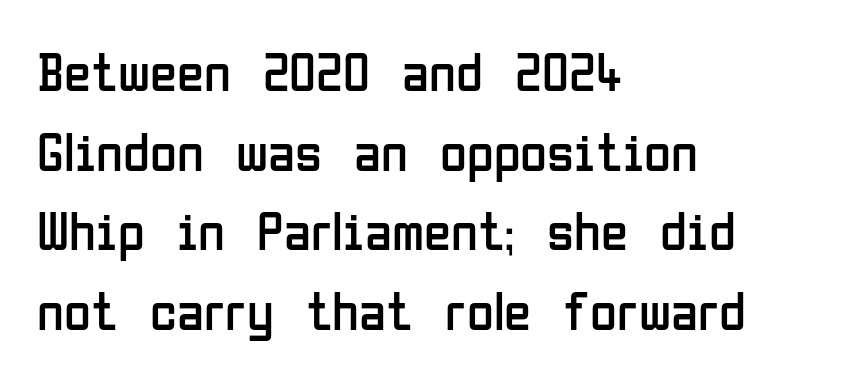
{"serif": "no", "italic": "no", "bold": "no", "weight": "regular", "width": "condensed", "stroke_contrast": "low", "x_height": "medium", "monospaced": "no", "underline": "no", "align": "left", "line_spacing": "normal", "line_spacing_ratio": 1.45, "letter_spacing": "normal", "letter_spacing_em": 0.0, "glyph_px": 55}
